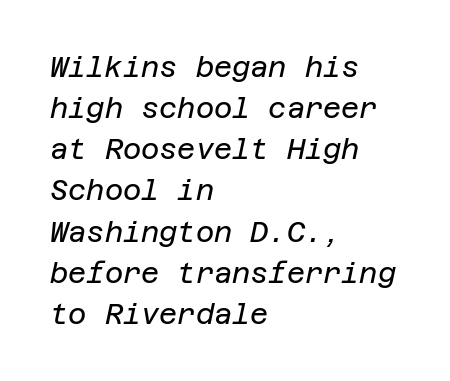
A bare baseline throughout the passage. You can tell it's italic because the verticals aren't actually vertical. In terms of letterspacing, this is plain default setting. No heavy texture on the line: the type isn't bold. The ragged edge is on the right, which tells us the setting is flush left.
